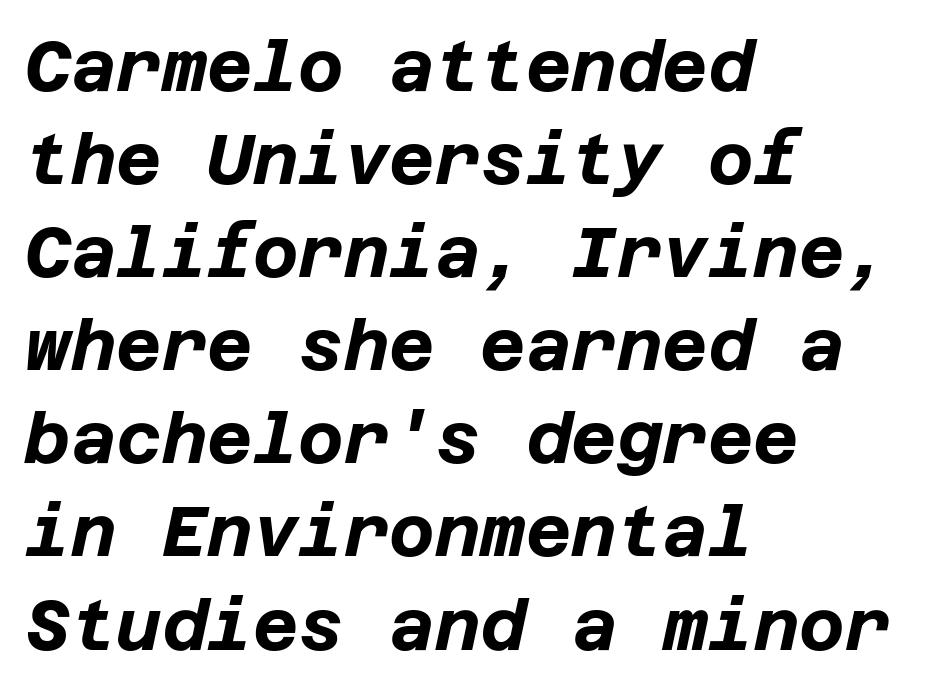
Q: Is the text bold? A: Yes.
Q: Is the text italic (slanted)? A: Yes, it leans right by about 12 degrees.
Q: Is the text underlined? A: No.
Q: How is the paragraph aligned? A: Left-aligned.
Q: Is the spacing between letters normal or unusually wide? A: Normal.
Q: Is the spacing between lines tight, normal or loose? A: Normal.
Q: Width (condensed, normal, or wide)? A: Normal.
Q: Stroke contrast? A: Low.
Q: x-height? A: Large.
